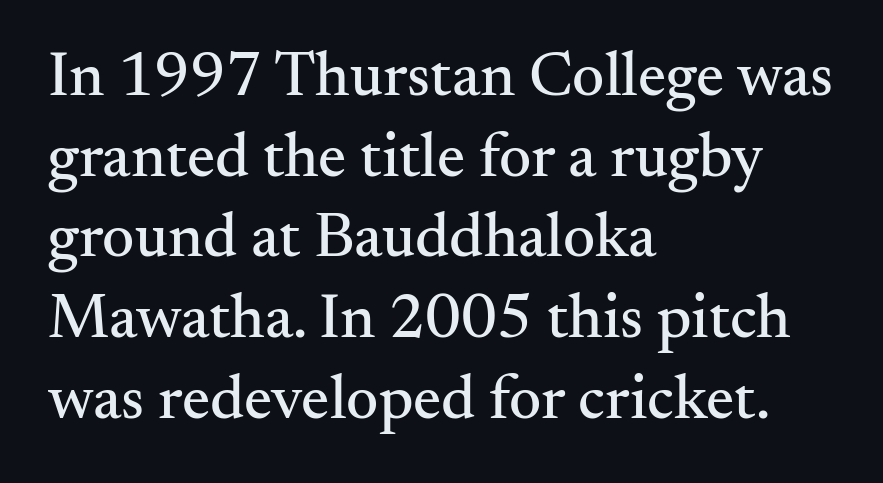
Q: Is the text italic (slanted)? A: No, it is upright.
Q: Is the typeface a serif or a sans-serif typeface? A: Serif.
Q: Is the text underlined? A: No.
Q: How is the paragraph aligned? A: Left-aligned.
Q: Is the spacing between letters normal or unusually wide? A: Normal.
Q: Is the spacing between lines tight, normal or loose? A: Normal.
Q: Width (condensed, normal, or wide)? A: Normal.
Q: Stroke contrast? A: Medium.
Q: x-height? A: Small.
Q: Monospaced? A: No.
